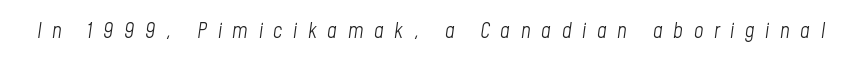
Q: Is the text bold? A: No.
Q: Is the text italic (slanted)? A: Yes, it leans right by about 8 degrees.
Q: Is the text underlined? A: No.
Q: Is the spacing between letters normal or unusually wide? A: Unusually wide.
